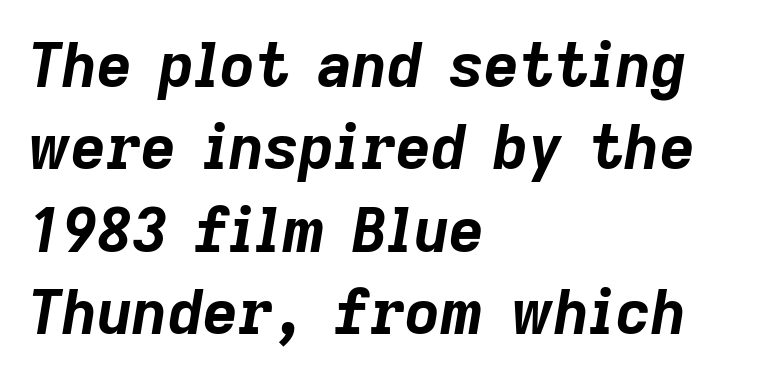
{"italic": "yes", "lean": "right", "slant_degrees": 9, "bold": "yes", "weight": "bold", "width": "normal", "stroke_contrast": "low", "x_height": "medium", "monospaced": "no", "underline": "no", "align": "left", "line_spacing": "normal", "line_spacing_ratio": 1.35, "letter_spacing": "normal", "letter_spacing_em": 0.0, "glyph_px": 61}
